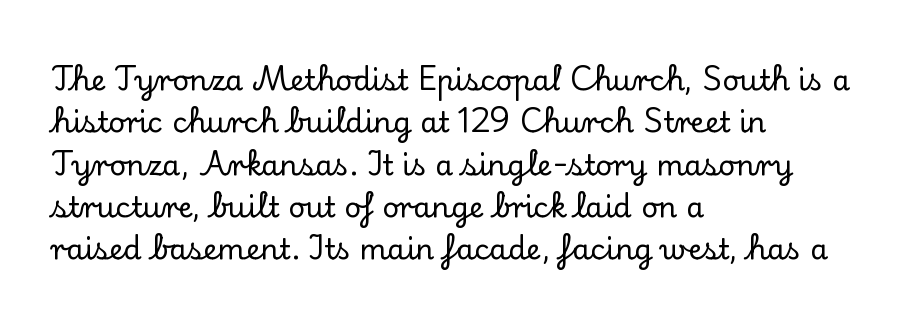
{"serif": "yes", "italic": "no", "width": "normal", "stroke_contrast": "low", "x_height": "small", "monospaced": "no", "underline": "no", "align": "left", "line_spacing": "normal", "line_spacing_ratio": 1.46, "letter_spacing": "normal", "letter_spacing_em": 0.0, "glyph_px": 29}
